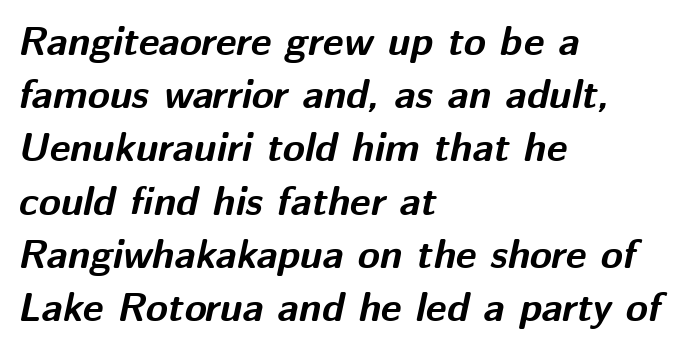
Q: Is the text bold? A: Yes.
Q: Is the text italic (slanted)? A: Yes, it leans right by about 12 degrees.
Q: Is the text underlined? A: No.
Q: How is the paragraph aligned? A: Left-aligned.
Q: Is the spacing between letters normal or unusually wide? A: Normal.
Q: Is the spacing between lines tight, normal or loose? A: Normal.
Q: Width (condensed, normal, or wide)? A: Normal.
Q: Stroke contrast? A: Medium.
Q: x-height? A: Medium.
Q: Monospaced? A: No.
